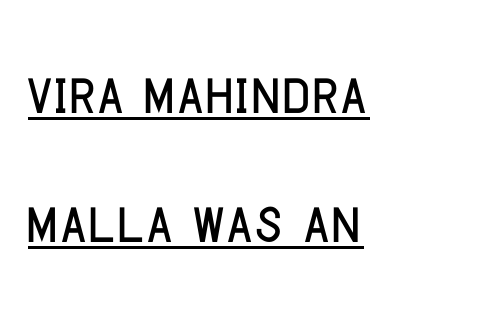
Q: Is the text italic (slanted)? A: No, it is upright.
Q: Is the typeface a serif or a sans-serif typeface? A: Sans-serif.
Q: Is the text underlined? A: Yes.
Q: How is the paragraph aligned? A: Left-aligned.
Q: Is the spacing between letters normal or unusually wide? A: Normal.
Q: Is the spacing between lines tight, normal or loose? A: Normal.
Q: Width (condensed, normal, or wide)? A: Condensed.
Q: Stroke contrast? A: Low.
Q: x-height? A: Large.
Q: Monospaced? A: No.
